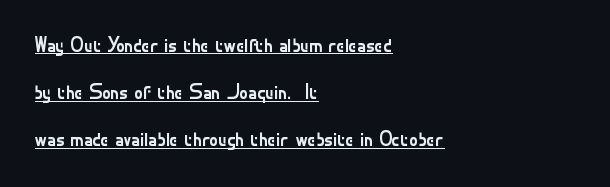
{"italic": "no", "bold": "no", "underline": "yes", "align": "left", "line_spacing": "loose", "line_spacing_ratio": 2.24, "letter_spacing": "normal", "letter_spacing_em": 0.0, "glyph_px": 21}
